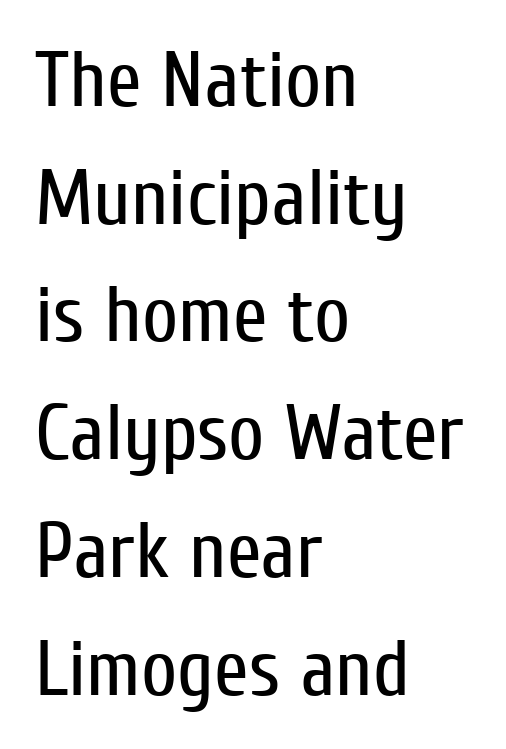
Q: Is the text bold? A: No.
Q: Is the text italic (slanted)? A: No, it is upright.
Q: Is the typeface a serif or a sans-serif typeface? A: Sans-serif.
Q: Is the text underlined? A: No.
Q: How is the paragraph aligned? A: Left-aligned.
Q: Is the spacing between letters normal or unusually wide? A: Normal.
Q: Is the spacing between lines tight, normal or loose? A: Normal.
Q: Width (condensed, normal, or wide)? A: Condensed.
Q: Stroke contrast? A: Low.
Q: x-height? A: Medium.
Q: Monospaced? A: No.
